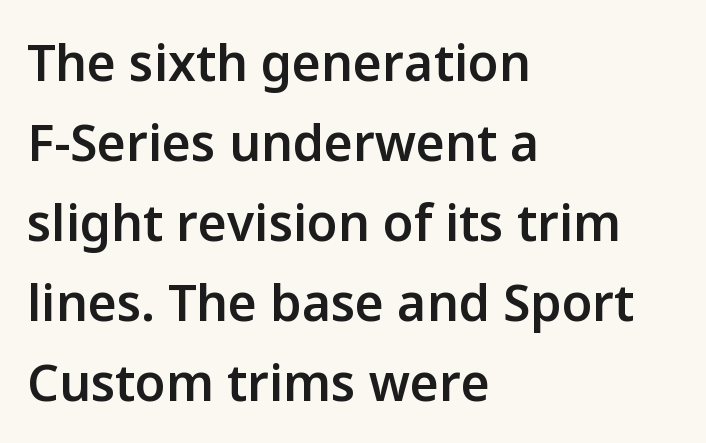
Letterform terminals end flat and unadorned throughout the passage. Style check: upright. Descenders hang freely into open space. The rendering uses a moderate line-height, typical for paragraphs. There is no visible air inserted between adjacent glyphs.
